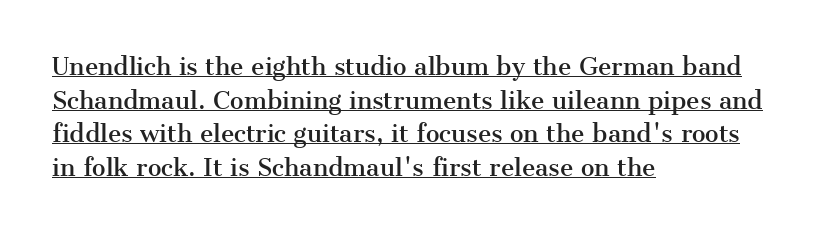
{"italic": "no", "underline": "yes", "align": "left", "line_spacing": "normal", "line_spacing_ratio": 1.46, "letter_spacing": "normal", "letter_spacing_em": 0.0, "glyph_px": 23}
